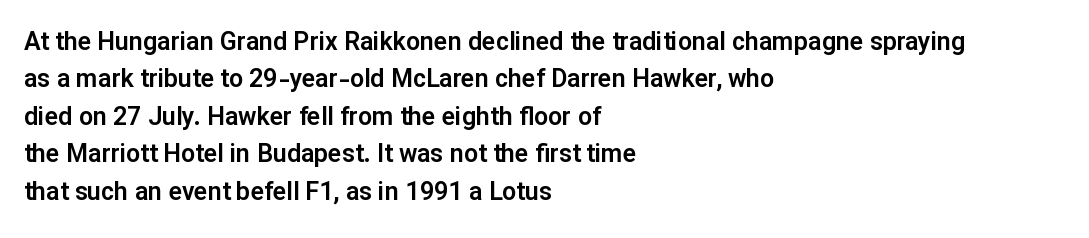
{"italic": "no", "underline": "no", "align": "left", "line_spacing": "normal", "line_spacing_ratio": 1.5, "letter_spacing": "normal", "letter_spacing_em": 0.0, "glyph_px": 25}
